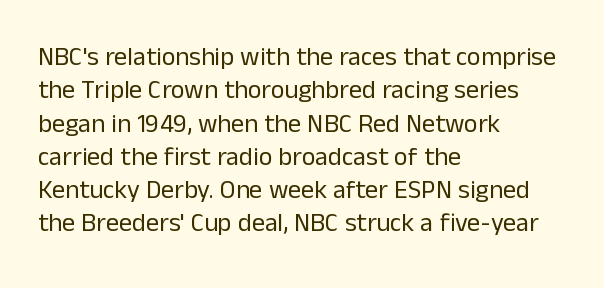
Compared with typical paragraphs, the rows here are spaced about the same. The letters stand straight up with perfectly vertical stems. Short and long lines alike share a common starting point at left. Is the stroke heavy? The answer is a plain regular-or-lighter. In terms of letterspacing, this is plain default setting. Just letters on the line, the space beneath them empty.
